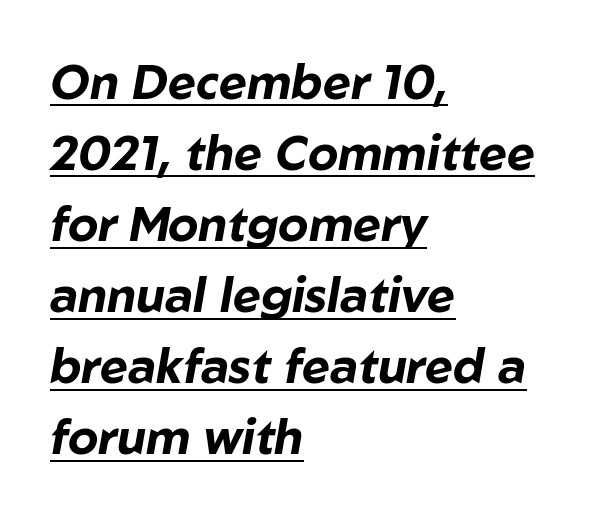
The image shows 48 px bold type, italic (leaning right); set left-aligned, normal line spacing (1.48x), normal letter spacing, underlined; low stroke contrast and a medium x-height.
